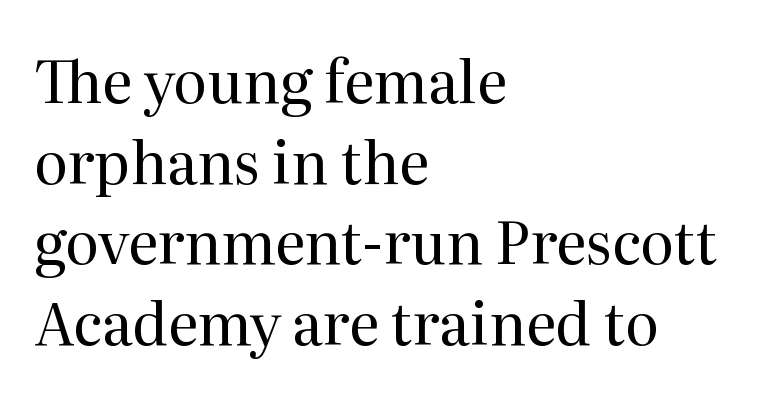
The image shows 58 px regular-weight serif type, upright; set left-aligned, normal line spacing (1.39x), normal letter spacing, not underlined; medium stroke contrast and a medium x-height.
